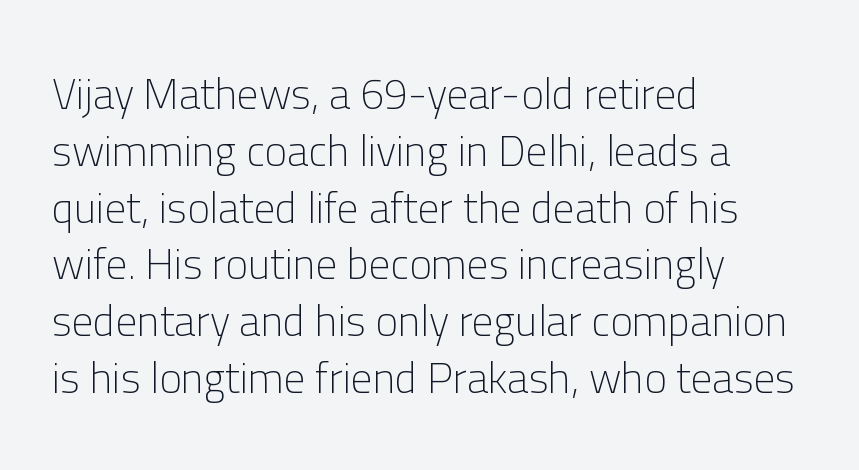
The foot of each line stays bare and open. Do the characters align in a grid? No, the font is proportional. The paragraph shown leans on its left margin. Weight: in the light-to-regular range.
